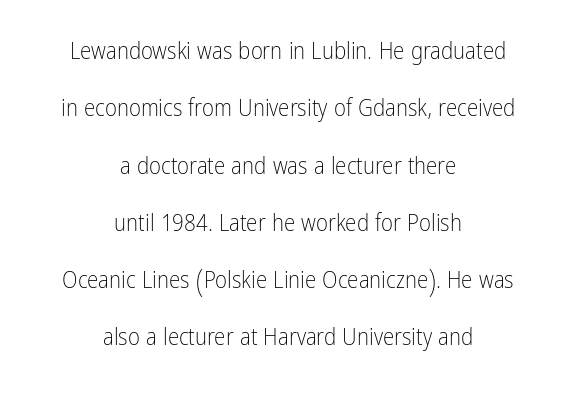
{"italic": "no", "bold": "no", "underline": "no", "align": "center", "line_spacing": "loose", "line_spacing_ratio": 2.49, "letter_spacing": "normal", "letter_spacing_em": 0.0, "glyph_px": 23}
